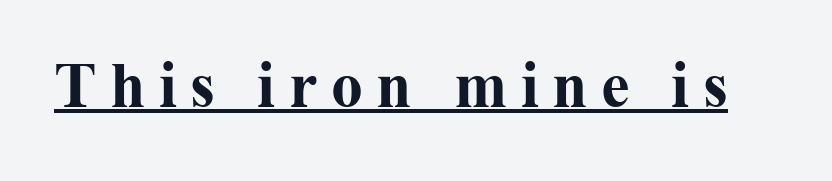
Q: Is the text bold? A: Yes.
Q: Is the text italic (slanted)? A: No, it is upright.
Q: Is the typeface a serif or a sans-serif typeface? A: Serif.
Q: Is the text underlined? A: Yes.
Q: Is the spacing between letters normal or unusually wide? A: Unusually wide.
Q: Width (condensed, normal, or wide)? A: Normal.
Q: Stroke contrast? A: Medium.
Q: x-height? A: Medium.
Q: Monospaced? A: No.
